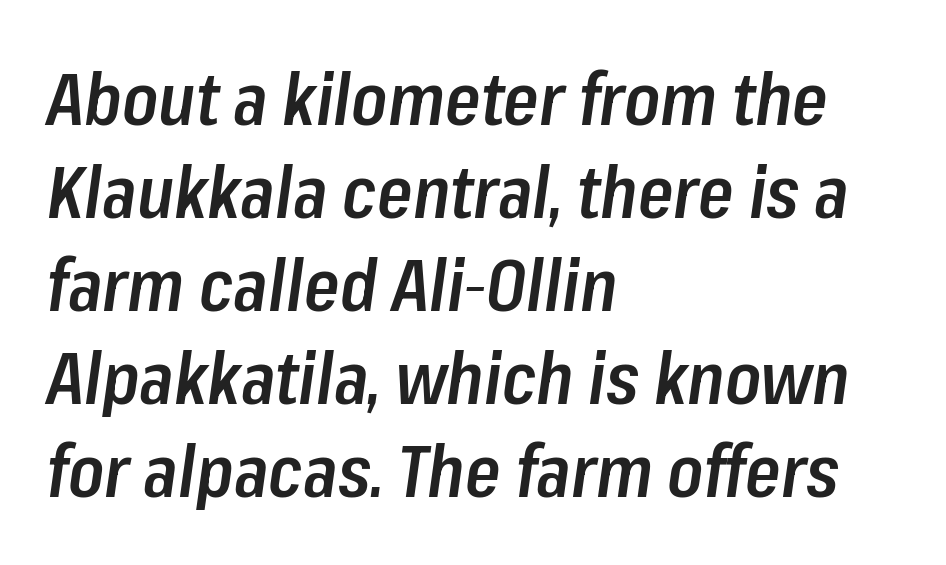
Q: Is the text bold? A: Semi-bold.
Q: Is the text italic (slanted)? A: Yes, it leans right by about 8 degrees.
Q: Is the text underlined? A: No.
Q: How is the paragraph aligned? A: Left-aligned.
Q: Is the spacing between letters normal or unusually wide? A: Normal.
Q: Is the spacing between lines tight, normal or loose? A: Normal.
Q: Width (condensed, normal, or wide)? A: Condensed.
Q: Stroke contrast? A: Low.
Q: x-height? A: Medium.
Q: Monospaced? A: No.
